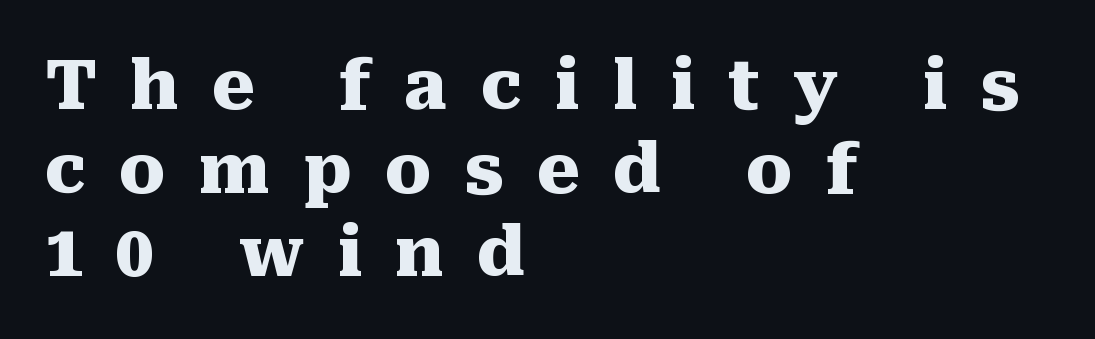
{"serif": "yes", "italic": "no", "bold": "yes", "weight": "heavy", "width": "normal", "stroke_contrast": "medium", "x_height": "medium", "monospaced": "no", "underline": "no", "align": "left", "line_spacing_ratio": 1.23, "letter_spacing": "wide", "letter_spacing_em": 0.49, "glyph_px": 68}
